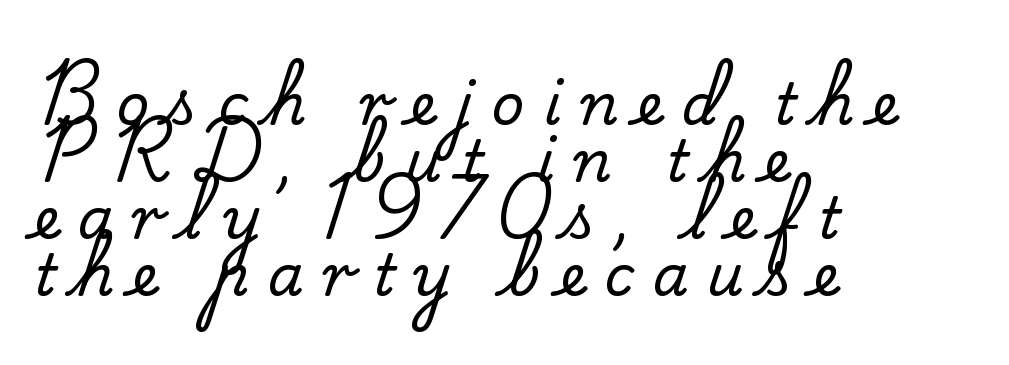
{"serif": "yes", "width": "normal", "stroke_contrast": "low", "x_height": "small", "monospaced": "no", "underline": "no", "align": "left", "line_spacing": "tight", "line_spacing_ratio": 1.0, "letter_spacing": "wide", "letter_spacing_em": 0.33, "glyph_px": 57}
